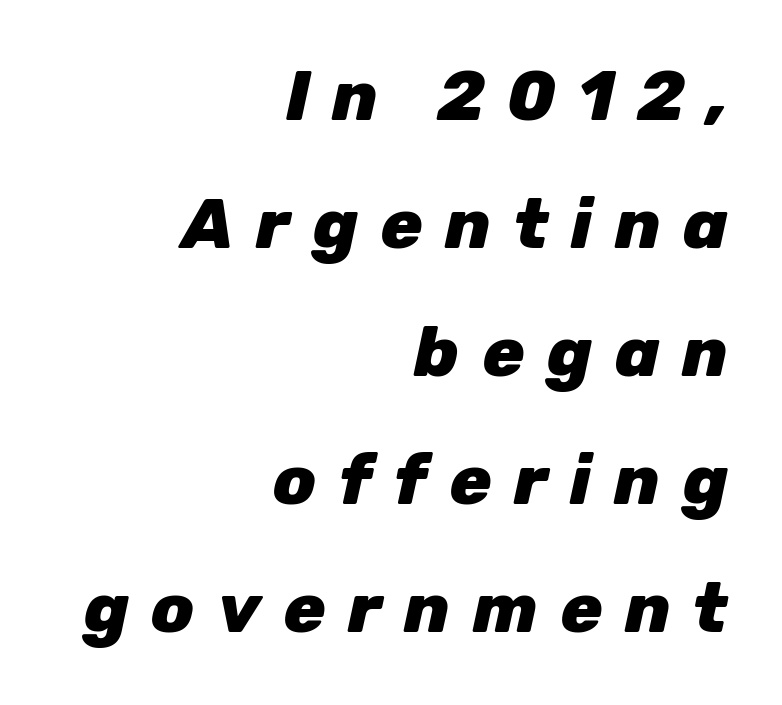
Q: Is the text bold? A: Yes.
Q: Is the text italic (slanted)? A: Yes, it leans right by about 12 degrees.
Q: Is the text underlined? A: No.
Q: How is the paragraph aligned? A: Right-aligned.
Q: Is the spacing between letters normal or unusually wide? A: Unusually wide.
Q: Width (condensed, normal, or wide)? A: Normal.
Q: Stroke contrast? A: Low.
Q: x-height? A: Medium.
Q: Monospaced? A: No.
